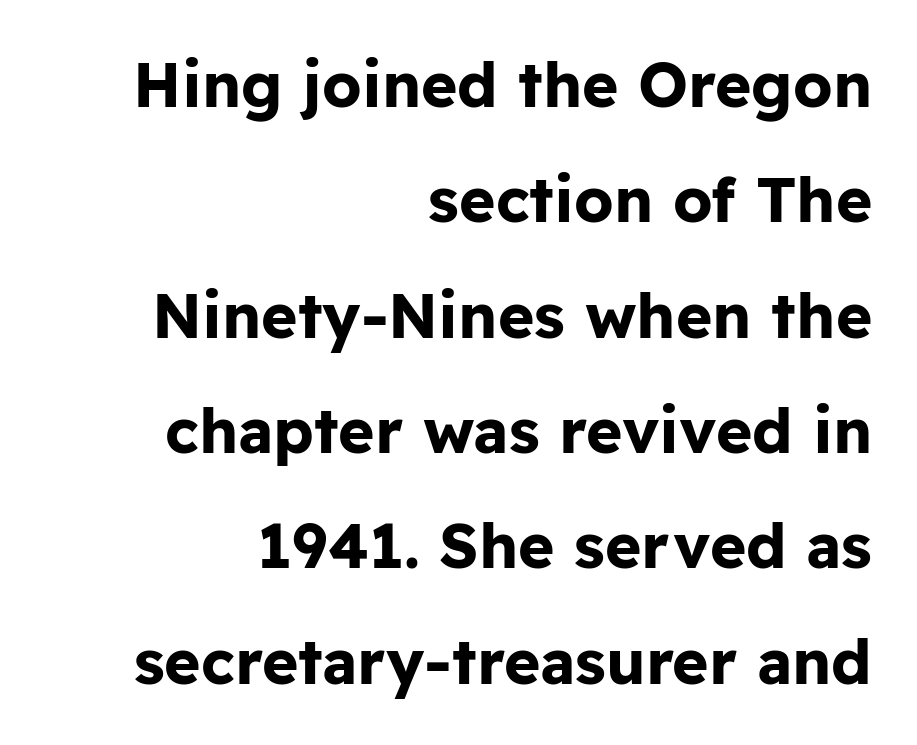
{"serif": "no", "italic": "no", "bold": "yes", "weight": "bold", "width": "normal", "stroke_contrast": "low", "x_height": "medium", "monospaced": "no", "underline": "no", "align": "right", "line_spacing_ratio": 1.86, "letter_spacing": "normal", "letter_spacing_em": 0.0, "glyph_px": 62}
